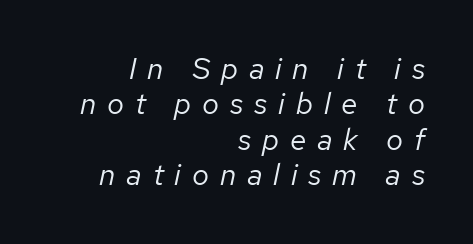
Character widths vary here, with narrow letters taking less room than wide ones. The compositor pushed each line to the right boundary. Is the type heavy? It reads as light-to-regular instead. Spacing between characters has been opened up far beyond the box default.
